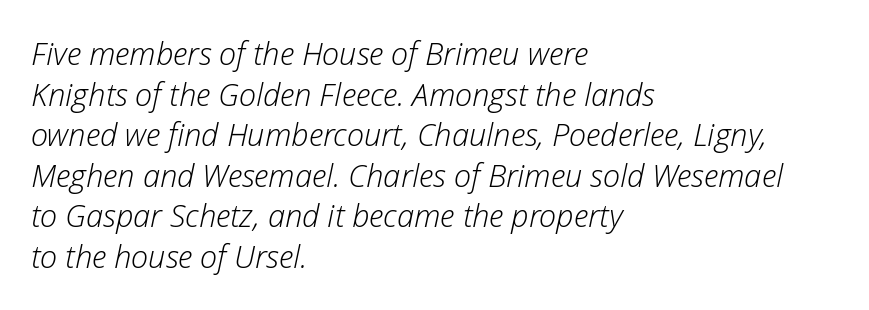
Q: Is the text bold? A: No.
Q: Is the text italic (slanted)? A: Yes, it leans right by about 12 degrees.
Q: Is the text underlined? A: No.
Q: How is the paragraph aligned? A: Left-aligned.
Q: Is the spacing between letters normal or unusually wide? A: Normal.
Q: Is the spacing between lines tight, normal or loose? A: Normal.
Q: Width (condensed, normal, or wide)? A: Normal.
Q: Stroke contrast? A: Low.
Q: x-height? A: Medium.
Q: Monospaced? A: No.
